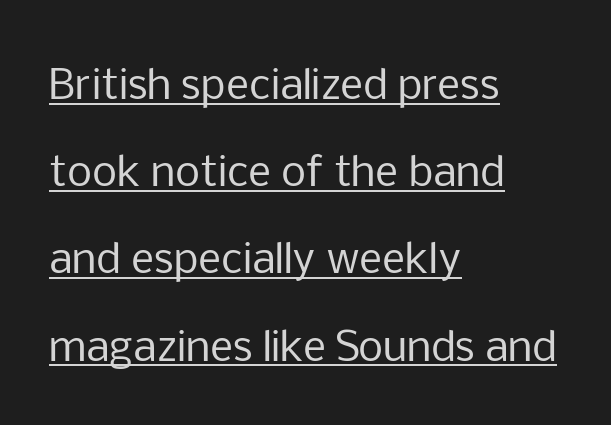
{"serif": "no", "italic": "no", "bold": "no", "weight": "regular", "width": "normal", "stroke_contrast": "low", "x_height": "medium", "monospaced": "no", "underline": "yes", "align": "left", "line_spacing": "loose", "line_spacing_ratio": 2.18, "letter_spacing": "normal", "letter_spacing_em": 0.0, "glyph_px": 40}
